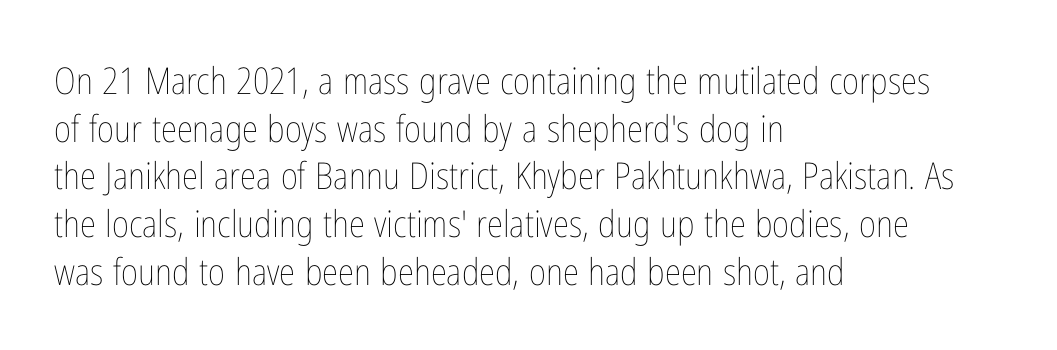
{"italic": "no", "bold": "no", "weight": "thin", "width": "condensed", "stroke_contrast": "low", "x_height": "medium", "monospaced": "no", "underline": "no", "align": "left", "line_spacing": "normal", "line_spacing_ratio": 1.29, "letter_spacing": "normal", "letter_spacing_em": 0.0, "glyph_px": 37}
